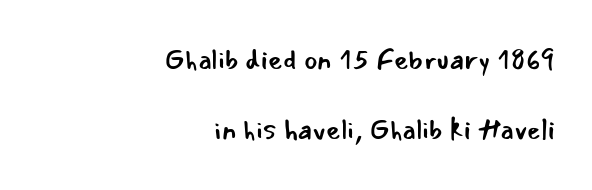
The image shows 28 px regular-weight sans-serif type, upright; set right-aligned, loose line spacing (2.5x), normal letter spacing, not underlined; low stroke contrast and a small x-height.
